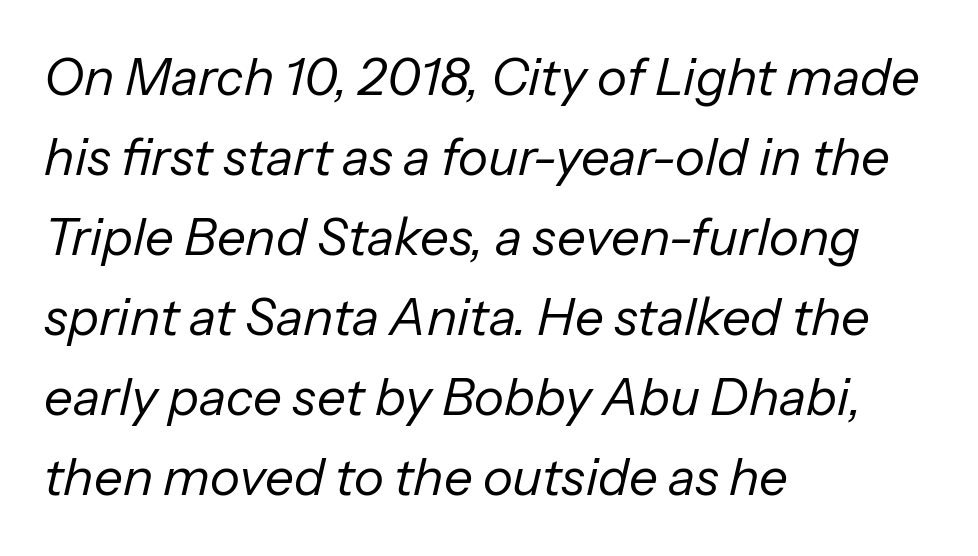
The image shows 51 px regular-weight type, italic (leaning right); set left-aligned, normal line spacing (1.57x), normal letter spacing, not underlined; low stroke contrast and a medium x-height.
